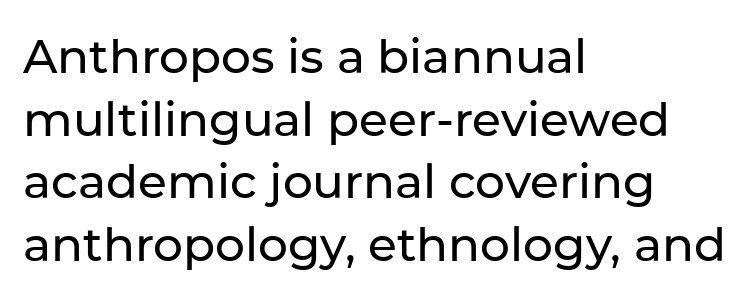
{"serif": "no", "italic": "no", "width": "normal", "stroke_contrast": "low", "x_height": "medium", "monospaced": "no", "underline": "no", "align": "left", "line_spacing": "normal", "line_spacing_ratio": 1.33, "letter_spacing": "normal", "letter_spacing_em": 0.0, "glyph_px": 47}
